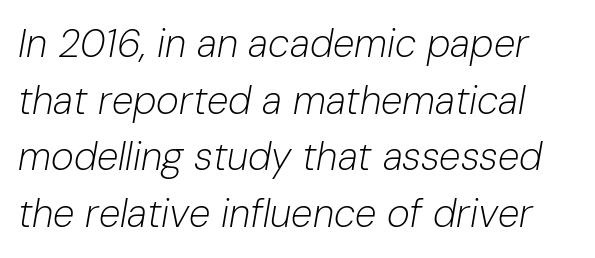
Students, observe: this is what conventionally led text looks like. The lettering tilts uniformly, giving the passage an italic look. Decoration check: the copy has no underline. The gaps between neighbouring characters are ordinary and unremarkable.
